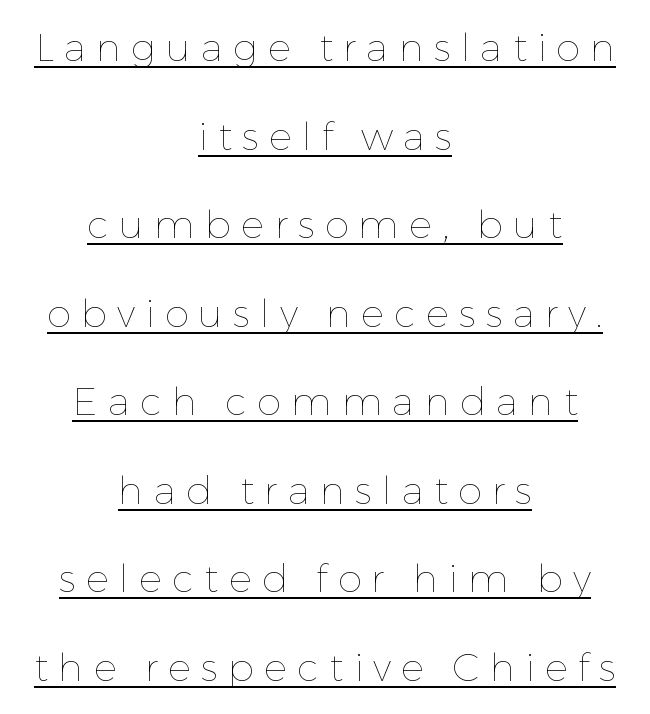
Q: Is the text bold? A: No.
Q: Is the text italic (slanted)? A: No, it is upright.
Q: Is the text underlined? A: Yes.
Q: How is the paragraph aligned? A: Centered.
Q: Is the spacing between letters normal or unusually wide? A: Unusually wide.
Q: Is the spacing between lines tight, normal or loose? A: Loose.
Q: Width (condensed, normal, or wide)? A: Normal.
Q: Stroke contrast? A: Low.
Q: x-height? A: Medium.
Q: Monospaced? A: No.
